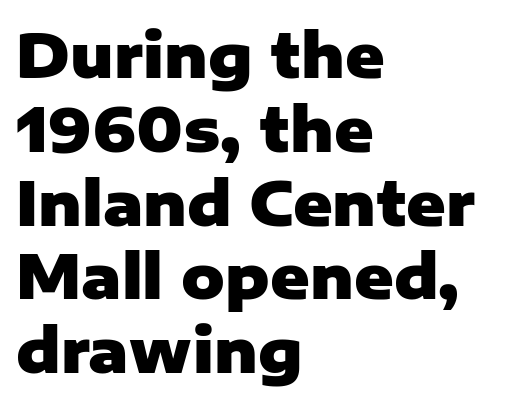
Q: Is the text bold? A: Yes.
Q: Is the text italic (slanted)? A: No, it is upright.
Q: Is the typeface a serif or a sans-serif typeface? A: Sans-serif.
Q: Is the text underlined? A: No.
Q: How is the paragraph aligned? A: Left-aligned.
Q: Is the spacing between letters normal or unusually wide? A: Normal.
Q: Width (condensed, normal, or wide)? A: Normal.
Q: Stroke contrast? A: Low.
Q: x-height? A: Medium.
Q: Monospaced? A: No.
